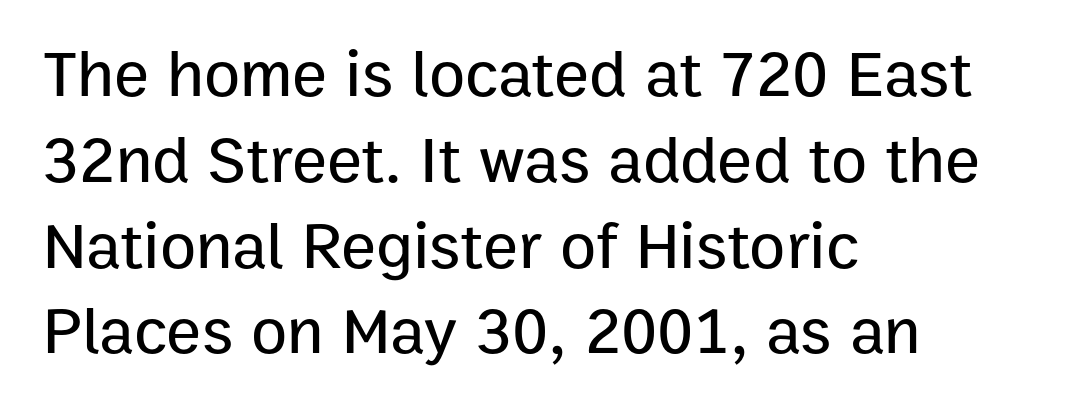
{"serif": "no", "italic": "no", "width": "normal", "stroke_contrast": "low", "x_height": "medium", "monospaced": "no", "underline": "no", "align": "left", "line_spacing": "normal", "line_spacing_ratio": 1.3, "letter_spacing": "normal", "letter_spacing_em": 0.0, "glyph_px": 66}
